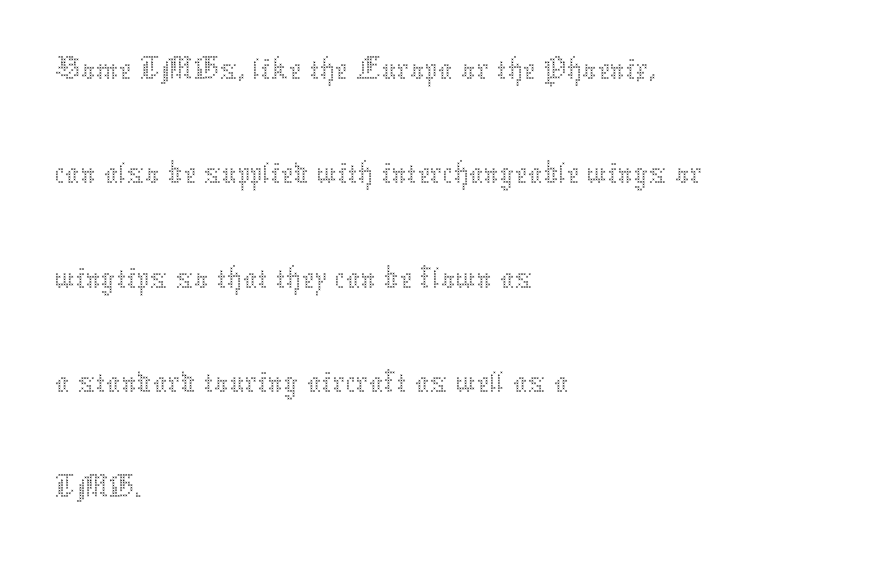
There is no visible air inserted between adjacent glyphs. These glyphs show unthickened strokes, regular width or finer. How would I describe the line gaps? Plain and ordinary. Descenders are the only things crossing below the line. The rendering uses natural spacing where letterforms have individual widths.
